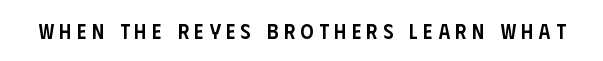
The image shows 21 px text type, upright; set unusually wide letter spacing (+0.26 em), not underlined.
